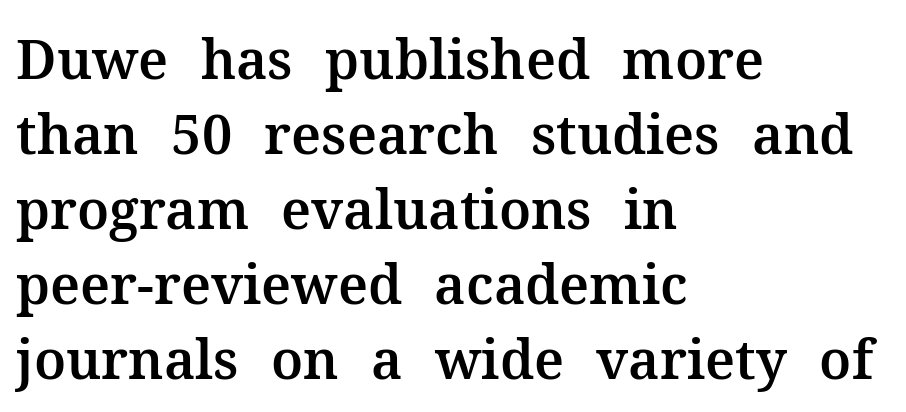
The image shows 54 px serif type, upright; set left-aligned, normal line spacing (1.39x), normal letter spacing, not underlined; medium stroke contrast and a medium x-height.
